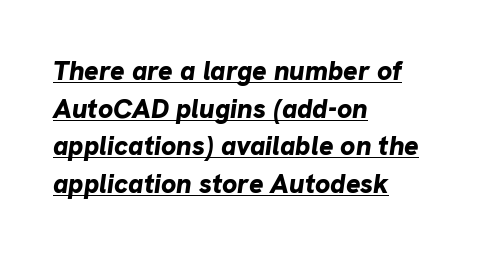
Q: Is the text bold? A: Yes.
Q: Is the text italic (slanted)? A: Yes, it leans right by about 8 degrees.
Q: Is the text underlined? A: Yes.
Q: How is the paragraph aligned? A: Left-aligned.
Q: Is the spacing between letters normal or unusually wide? A: Normal.
Q: Is the spacing between lines tight, normal or loose? A: Normal.
